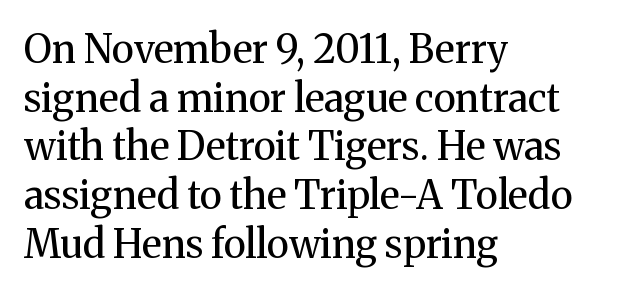
{"serif": "yes", "italic": "no", "bold": "no", "weight": "regular", "width": "normal", "stroke_contrast": "medium", "x_height": "medium", "monospaced": "no", "underline": "no", "align": "left", "line_spacing": "normal", "line_spacing_ratio": 1.25, "letter_spacing": "normal", "letter_spacing_em": 0.0, "glyph_px": 39}
